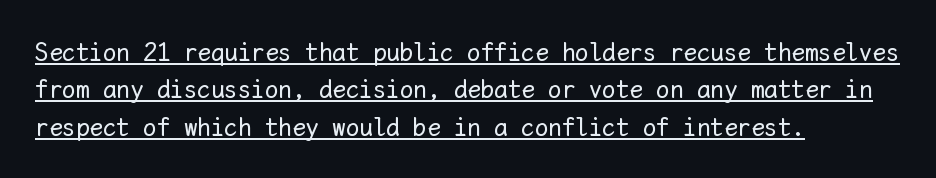
The image shows 27 px text type, upright; set left-aligned, normal line spacing (1.38x), normal letter spacing, underlined.
